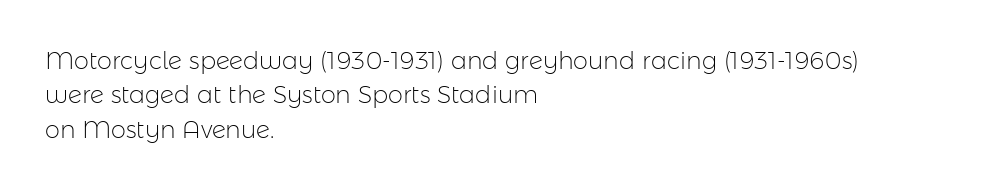
The image shows 24 px text type, upright; set left-aligned, normal line spacing (1.43x), normal letter spacing, not underlined.
